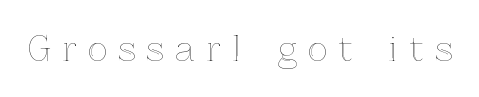
The image shows 34 px text type, upright; set unusually wide letter spacing (+0.33 em), not underlined; a medium x-height.
